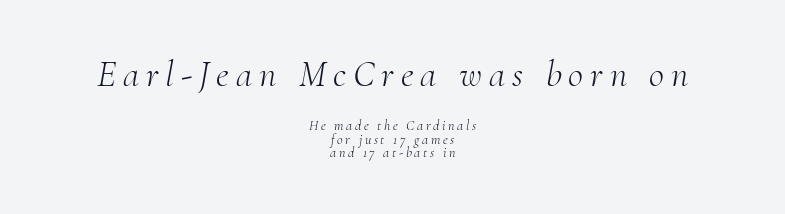
Check the space under the baseline: it is left empty. The specimen reads as italic at a glance. Of the two passages, the one on top uses the larger point size. Each letter's strokes conclude with small projecting serifs. The lines are quadded center.
